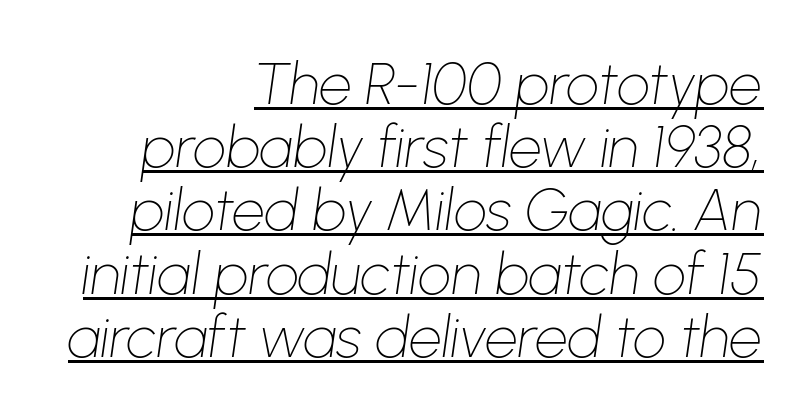
Think of a printed novel: that variable character pitch is what you see here. Observe the ordinary spacing: letters are neighbours, not strangers. When letters slant like this, we call the style italic. Which margin do the lines hug? The right one — the left edge is uneven. The rendering uses a small line-height, squeezing the rows.
